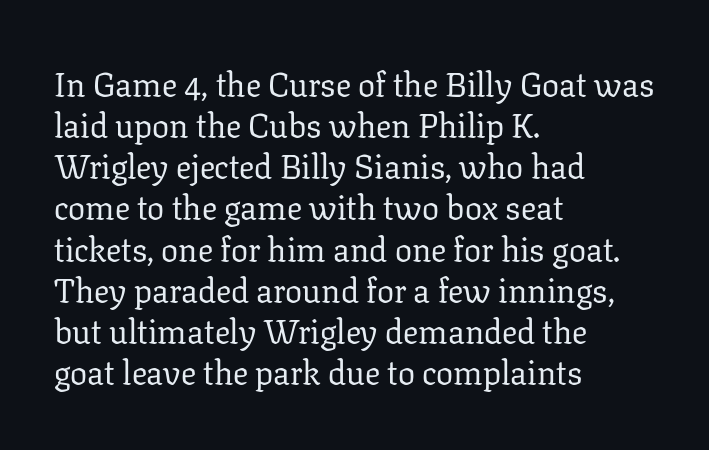
The face used here is seriffed, in the tradition of book romans. You could not count columns in this text — the font is proportionally spaced. Does the copy run flush right? No — it runs flush left. Vertical strokes here are truly vertical. There is no visible air inserted between adjacent glyphs. Ink coverage per letter is moderate at most.
